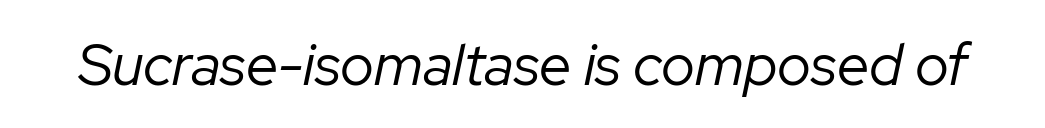
Q: Is the text bold? A: No.
Q: Is the text italic (slanted)? A: Yes, it leans right by about 12 degrees.
Q: Is the text underlined? A: No.
Q: Is the spacing between letters normal or unusually wide? A: Normal.
Q: Width (condensed, normal, or wide)? A: Normal.
Q: Stroke contrast? A: Low.
Q: x-height? A: Medium.
Q: Monospaced? A: No.
